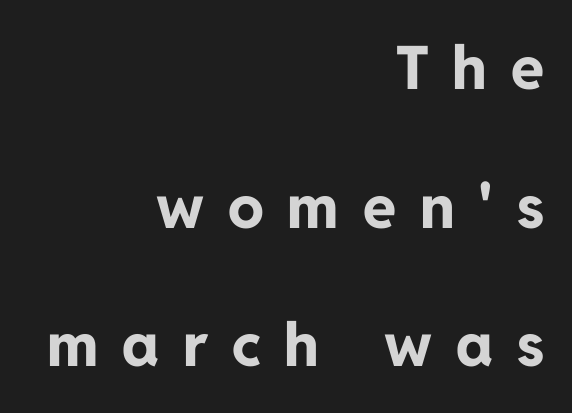
{"serif": "no", "italic": "no", "bold": "yes", "weight": "bold", "width": "normal", "stroke_contrast": "low", "x_height": "medium", "monospaced": "no", "underline": "no", "align": "right", "line_spacing": "loose", "line_spacing_ratio": 2.31, "letter_spacing": "wide", "letter_spacing_em": 0.4, "glyph_px": 60}
